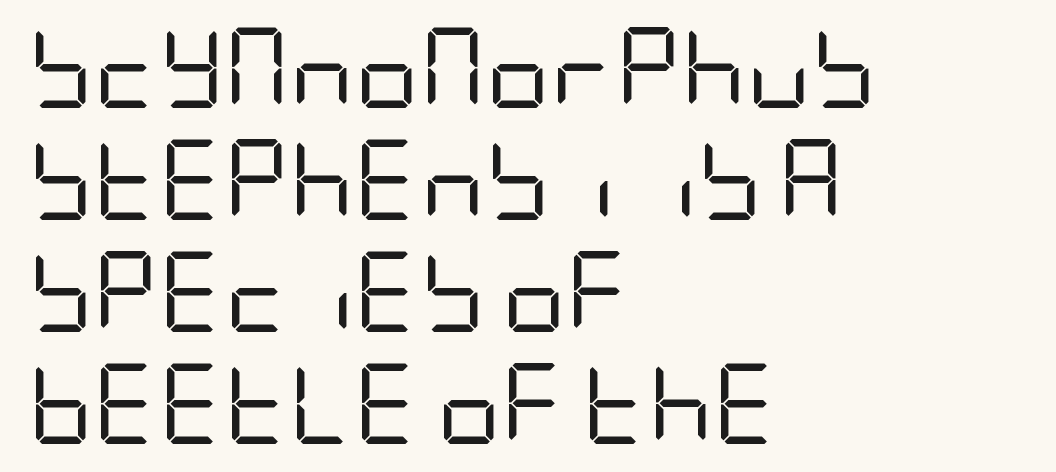
Q: Is the text bold? A: No.
Q: Is the text italic (slanted)? A: No, it is upright.
Q: Is the typeface a serif or a sans-serif typeface? A: Sans-serif.
Q: Is the text underlined? A: No.
Q: How is the paragraph aligned? A: Left-aligned.
Q: Is the spacing between letters normal or unusually wide? A: Normal.
Q: Is the spacing between lines tight, normal or loose? A: Normal.
Q: Width (condensed, normal, or wide)? A: Condensed.
Q: Stroke contrast? A: Low.
Q: x-height? A: Large.
